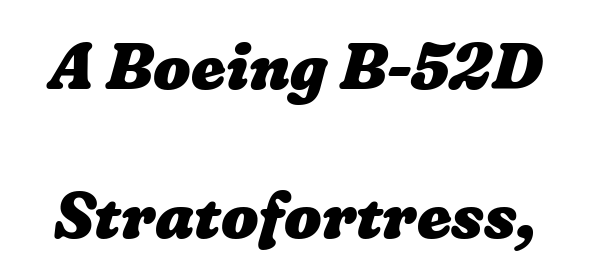
The image shows 66 px heavy type; set loose line spacing (2.26x), normal letter spacing, not underlined; low stroke contrast and a medium x-height.
